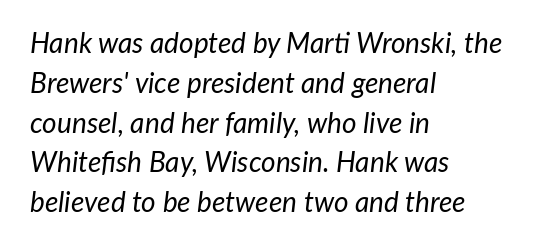
Q: Is the text bold? A: No.
Q: Is the text italic (slanted)? A: Yes, it leans right by about 7 degrees.
Q: Is the text underlined? A: No.
Q: How is the paragraph aligned? A: Left-aligned.
Q: Is the spacing between letters normal or unusually wide? A: Normal.
Q: Is the spacing between lines tight, normal or loose? A: Normal.
Q: Width (condensed, normal, or wide)? A: Normal.
Q: Stroke contrast? A: Low.
Q: x-height? A: Medium.
Q: Monospaced? A: No.
